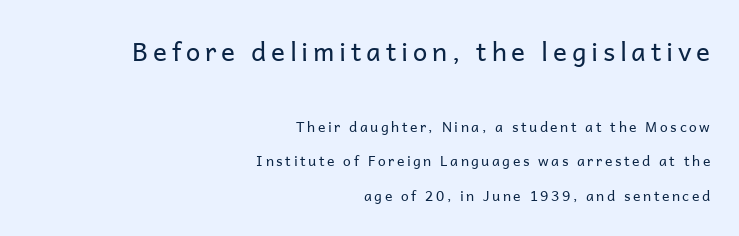
The image shows 26 px text type, upright; set right-aligned, loose line spacing (2.46x), not underlined; the first (top) block is 1.86x larger.
